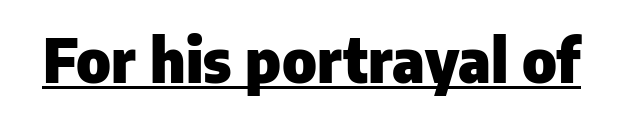
This is the regular roman posture of the typeface. In terms of letterspacing, this is plain default setting. Here the designer chose a conventional face with non-uniform glyph widths. Underlining? Definitely there. Does the type have serifs? No, each stem ends abruptly.
